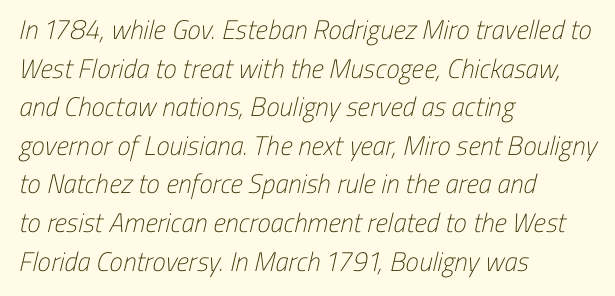
Weight: not bold — regular or lighter. Clear beneath every line of the passage. Casual observation: everything's shoved over to the left. What stands out about the letter spacing? Nothing — it is the standard amount. The leading is moderate, giving the passage an even texture.
